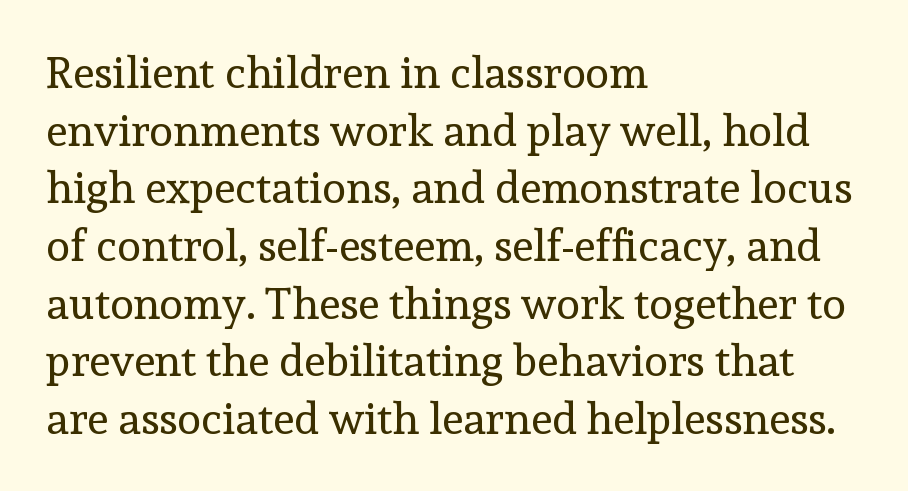
{"serif": "yes", "italic": "no", "bold": "no", "weight": "regular", "width": "normal", "x_height": "medium", "monospaced": "no", "underline": "no", "align": "left", "line_spacing": "normal", "line_spacing_ratio": 1.31, "letter_spacing": "normal", "letter_spacing_em": 0.0, "glyph_px": 44}
